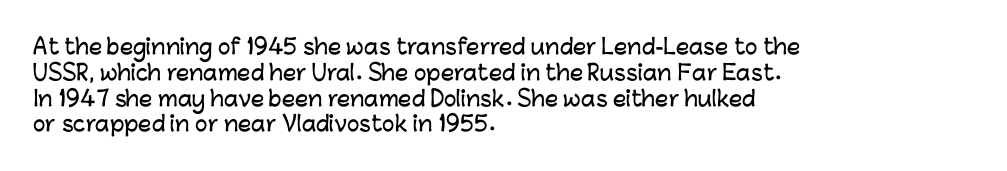
{"italic": "no", "underline": "no", "align": "left", "line_spacing_ratio": 1.23, "letter_spacing": "normal", "letter_spacing_em": 0.0, "glyph_px": 21}
